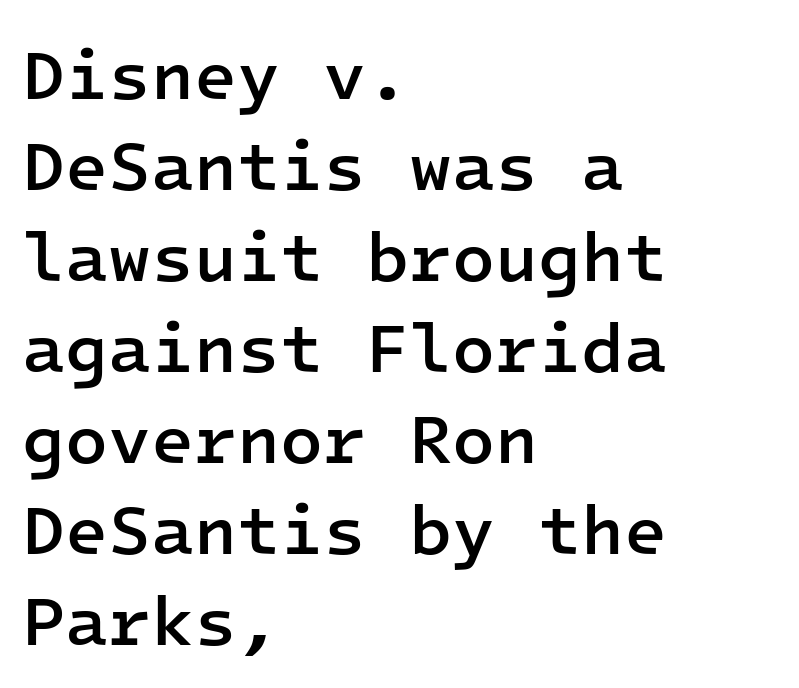
Q: Is the text bold? A: Semi-bold.
Q: Is the text italic (slanted)? A: No, it is upright.
Q: Is the typeface a serif or a sans-serif typeface? A: Sans-serif.
Q: Is the text underlined? A: No.
Q: How is the paragraph aligned? A: Left-aligned.
Q: Is the spacing between letters normal or unusually wide? A: Normal.
Q: Is the spacing between lines tight, normal or loose? A: Normal.
Q: Width (condensed, normal, or wide)? A: Normal.
Q: Stroke contrast? A: Low.
Q: x-height? A: Medium.
Q: Monospaced? A: Yes.
